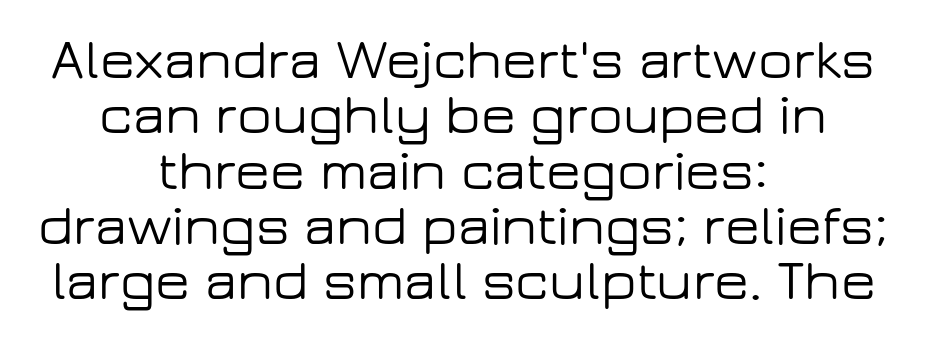
{"serif": "no", "italic": "no", "width": "wide", "stroke_contrast": "low", "x_height": "medium", "monospaced": "no", "underline": "no", "align": "center", "line_spacing": "tight", "line_spacing_ratio": 0.97, "letter_spacing": "normal", "letter_spacing_em": 0.0, "glyph_px": 57}
